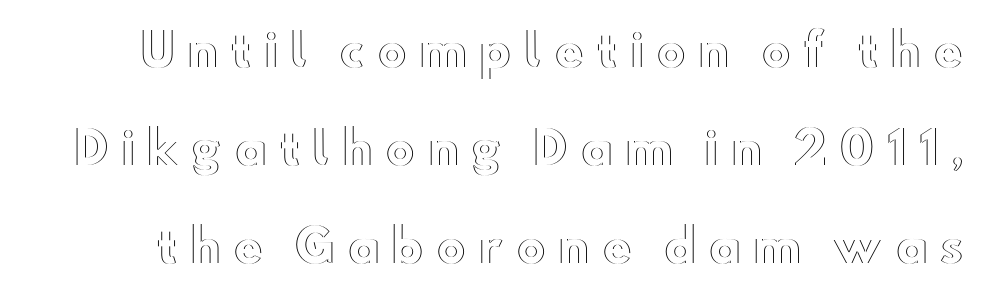
Q: Is the text italic (slanted)? A: No, it is upright.
Q: Is the text underlined? A: No.
Q: Is the spacing between letters normal or unusually wide? A: Unusually wide.
Q: Is the spacing between lines tight, normal or loose? A: Loose.
Q: Width (condensed, normal, or wide)? A: Wide.
Q: x-height? A: Small.
Q: Monospaced? A: No.
